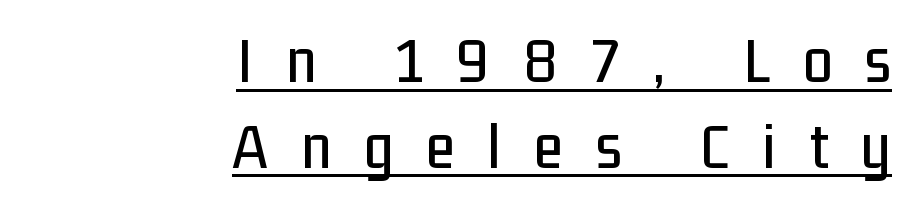
The image shows 67 px condensed sans-serif type, upright; set right-aligned, normal line spacing (1.28x), unusually wide letter spacing (+0.49 em), underlined; low stroke contrast and a medium x-height.
